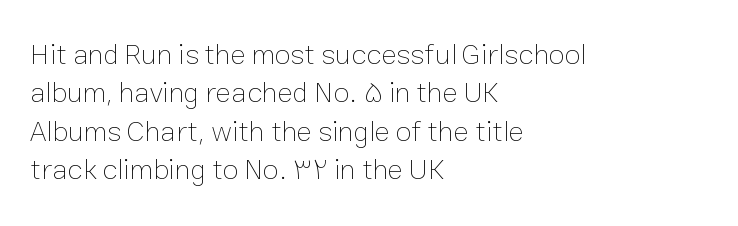
Does the leading feel generous? No, just average. The typesetter chose a ragged-right arrangement here. Anything drawn beneath the words? Only blank space. You could not count columns in this text — the font is proportionally spaced. Observe the ordinary spacing: letters are neighbours, not strangers. The specimen reads as upright at a glance.
